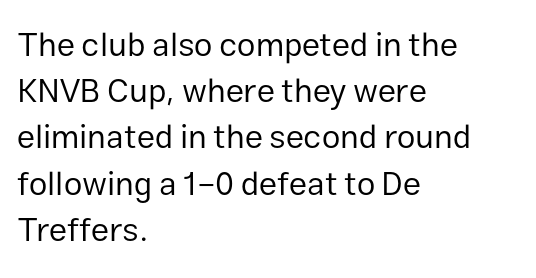
The image shows 33 px regular-weight sans-serif type, upright; set left-aligned, normal line spacing (1.4x), normal letter spacing, not underlined; low stroke contrast and a medium x-height.
